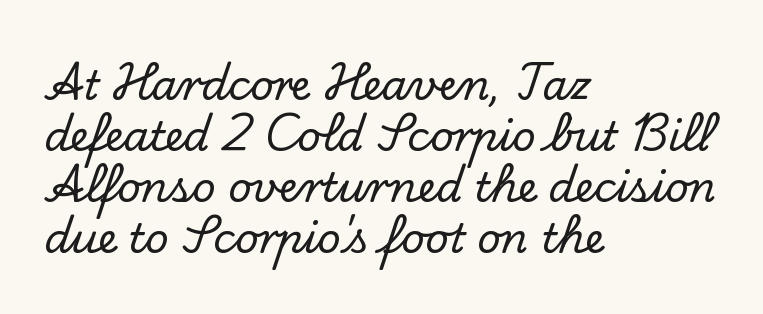
The image shows 41 px serif type; set left-aligned, line spacing 1.24x, normal letter spacing, not underlined; low stroke contrast and a small x-height.
